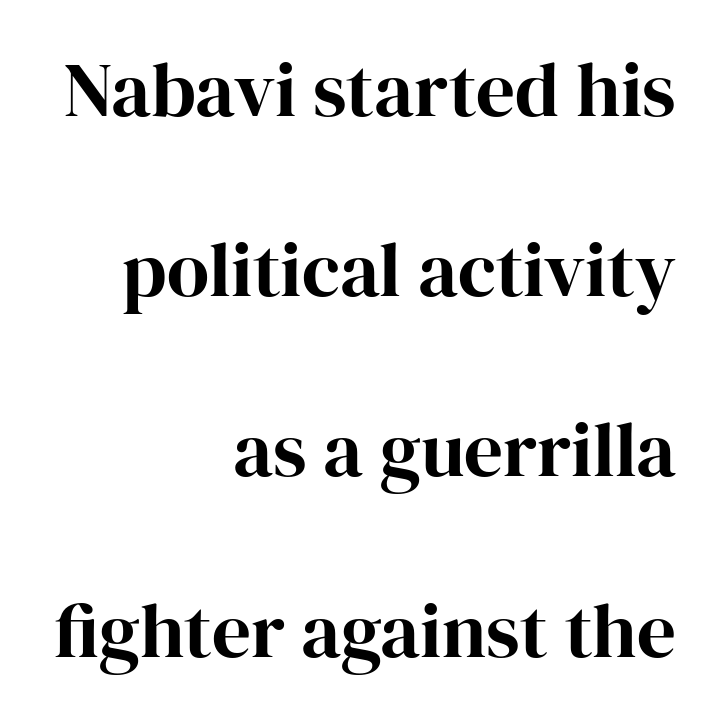
The image shows 77 px bold serif type, upright; set right-aligned, loose line spacing (2.34x), normal letter spacing, not underlined; high stroke contrast and a medium x-height.
